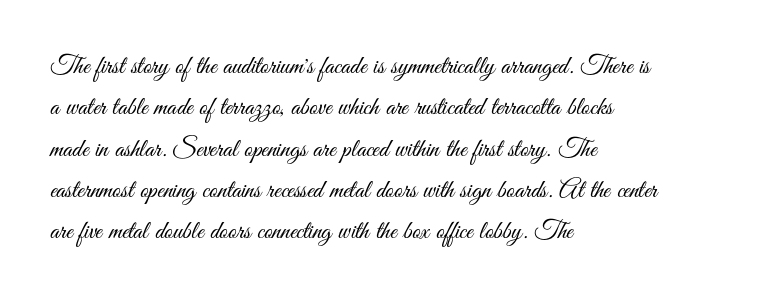
The image shows 26 px text type; set left-aligned, normal line spacing (1.59x), normal letter spacing, not underlined.
